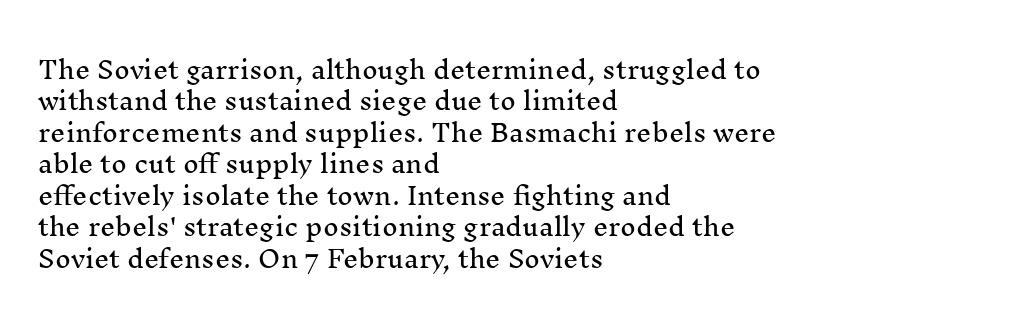
Q: Is the text italic (slanted)? A: No, it is upright.
Q: Is the text underlined? A: No.
Q: How is the paragraph aligned? A: Left-aligned.
Q: Is the spacing between letters normal or unusually wide? A: Normal.
Q: Is the spacing between lines tight, normal or loose? A: Normal.
